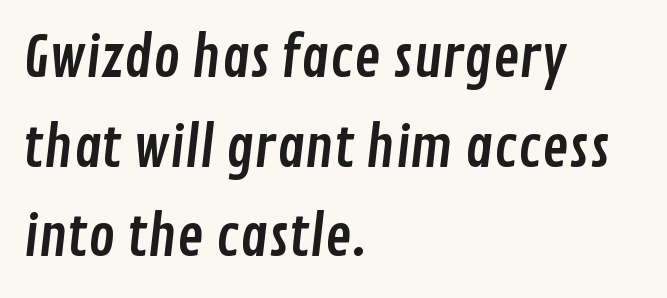
The image shows 56 px condensed sans-serif type; set left-aligned, normal line spacing (1.6x), normal letter spacing, not underlined; low stroke contrast and a medium x-height.
